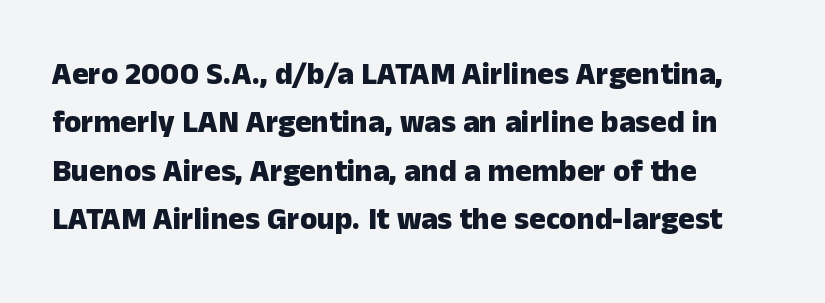
The image shows 31 px heavy sans-serif type, upright; set left-aligned, normal line spacing (1.56x), normal letter spacing, not underlined; low stroke contrast and a medium x-height.
